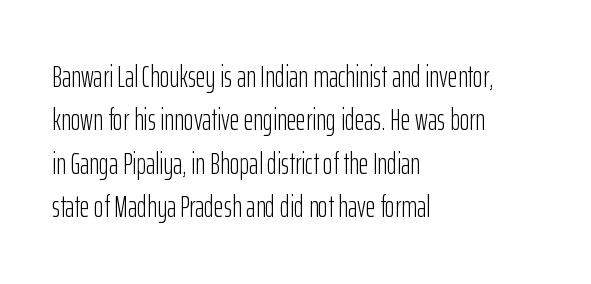
Left-aligned paragraph, ragged on the right. The rendering uses natural spacing where letterforms have individual widths. Check under the words: just untouched page. The designer went with a sans here, leaving each stem footless.
